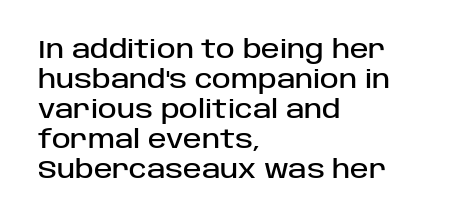
{"italic": "no", "underline": "no", "align": "left", "line_spacing_ratio": 1.2, "letter_spacing": "normal", "letter_spacing_em": 0.0, "glyph_px": 25}
